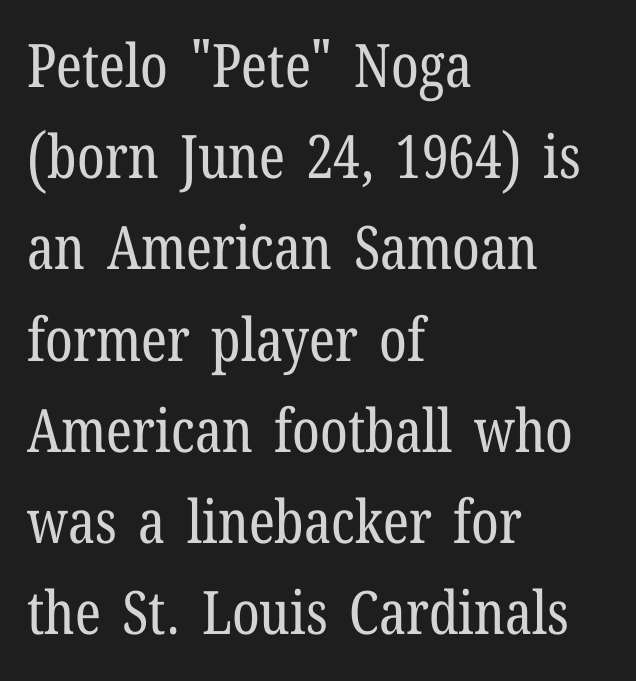
Q: Is the text bold? A: No.
Q: Is the text italic (slanted)? A: No, it is upright.
Q: Is the typeface a serif or a sans-serif typeface? A: Serif.
Q: Is the text underlined? A: No.
Q: How is the paragraph aligned? A: Left-aligned.
Q: Is the spacing between letters normal or unusually wide? A: Normal.
Q: Is the spacing between lines tight, normal or loose? A: Normal.
Q: Width (condensed, normal, or wide)? A: Condensed.
Q: Stroke contrast? A: Low.
Q: x-height? A: Medium.
Q: Monospaced? A: No.
